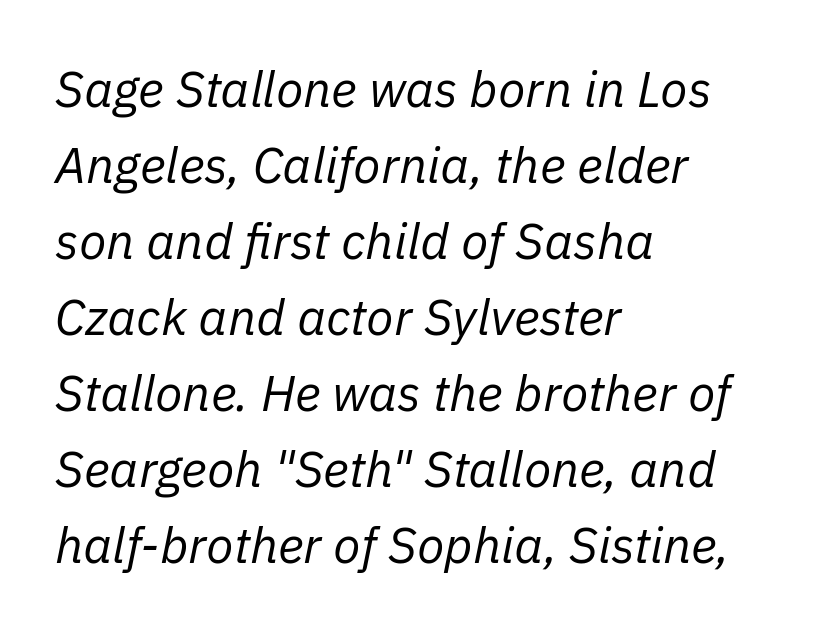
Q: Is the text bold? A: No.
Q: Is the text italic (slanted)? A: Yes, it leans right by about 11 degrees.
Q: Is the text underlined? A: No.
Q: How is the paragraph aligned? A: Left-aligned.
Q: Is the spacing between letters normal or unusually wide? A: Normal.
Q: Is the spacing between lines tight, normal or loose? A: Normal.
Q: Width (condensed, normal, or wide)? A: Normal.
Q: Stroke contrast? A: Low.
Q: x-height? A: Medium.
Q: Monospaced? A: No.
